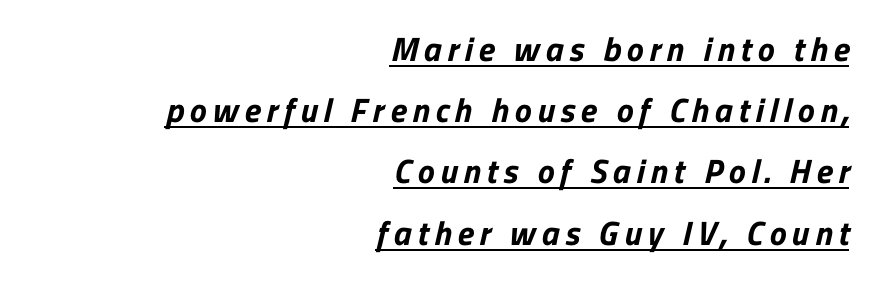
{"serif": "no", "width": "normal", "stroke_contrast": "low", "x_height": "medium", "monospaced": "no", "underline": "yes", "align": "right", "line_spacing_ratio": 1.8, "glyph_px": 34}
